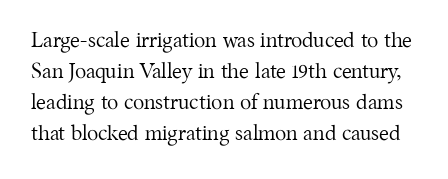
Does the lettering tilt? It doesn't — this is upright. Clear beneath every line of the passage. Normally led — the rows are evenly, conventionally spaced. Letter spacing: default. Stroke thickness stays within the range of a standard reading face or lighter.
